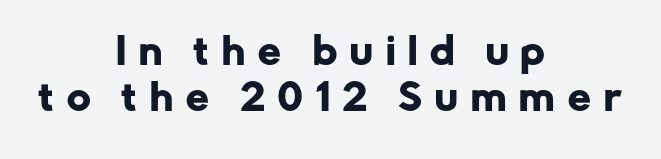
{"serif": "no", "italic": "no", "width": "normal", "stroke_contrast": "low", "x_height": "medium", "monospaced": "no", "underline": "no", "align": "center", "line_spacing": "normal", "line_spacing_ratio": 1.29, "letter_spacing": "wide", "letter_spacing_em": 0.37, "glyph_px": 36}
